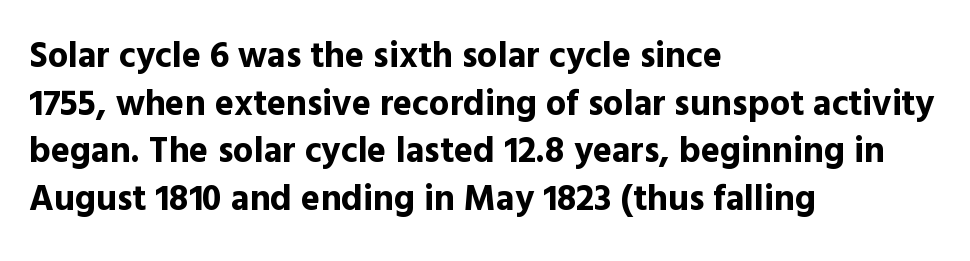
Q: Is the text bold? A: Yes.
Q: Is the text italic (slanted)? A: No, it is upright.
Q: Is the typeface a serif or a sans-serif typeface? A: Sans-serif.
Q: Is the text underlined? A: No.
Q: How is the paragraph aligned? A: Left-aligned.
Q: Is the spacing between letters normal or unusually wide? A: Normal.
Q: Is the spacing between lines tight, normal or loose? A: Normal.
Q: Width (condensed, normal, or wide)? A: Normal.
Q: x-height? A: Medium.
Q: Monospaced? A: No.
